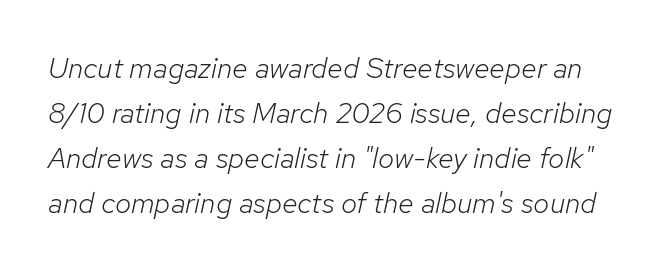
{"italic": "yes", "lean": "right", "slant_degrees": 12, "bold": "no", "weight": "light", "width": "normal", "stroke_contrast": "low", "x_height": "medium", "monospaced": "no", "underline": "no", "line_spacing": "normal", "line_spacing_ratio": 1.55, "letter_spacing": "normal", "letter_spacing_em": 0.0, "glyph_px": 29}
